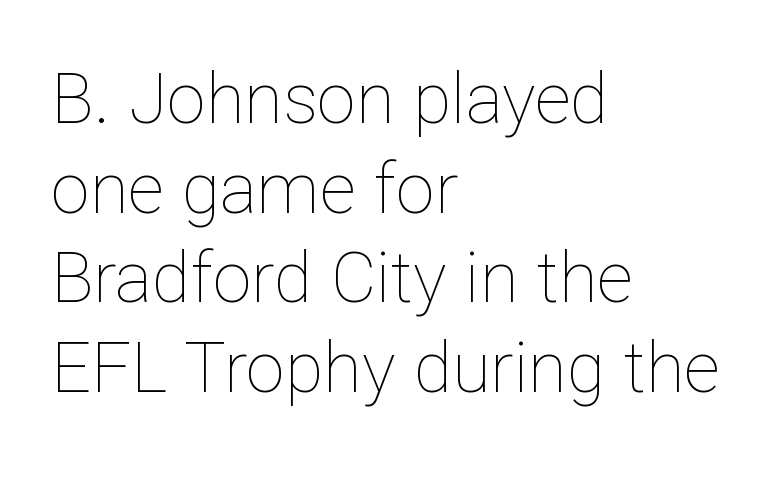
Q: Is the text bold? A: No.
Q: Is the text italic (slanted)? A: No, it is upright.
Q: Is the text underlined? A: No.
Q: How is the paragraph aligned? A: Left-aligned.
Q: Is the spacing between letters normal or unusually wide? A: Normal.
Q: Is the spacing between lines tight, normal or loose? A: Normal.
Q: Width (condensed, normal, or wide)? A: Normal.
Q: Stroke contrast? A: Low.
Q: x-height? A: Medium.
Q: Monospaced? A: No.
